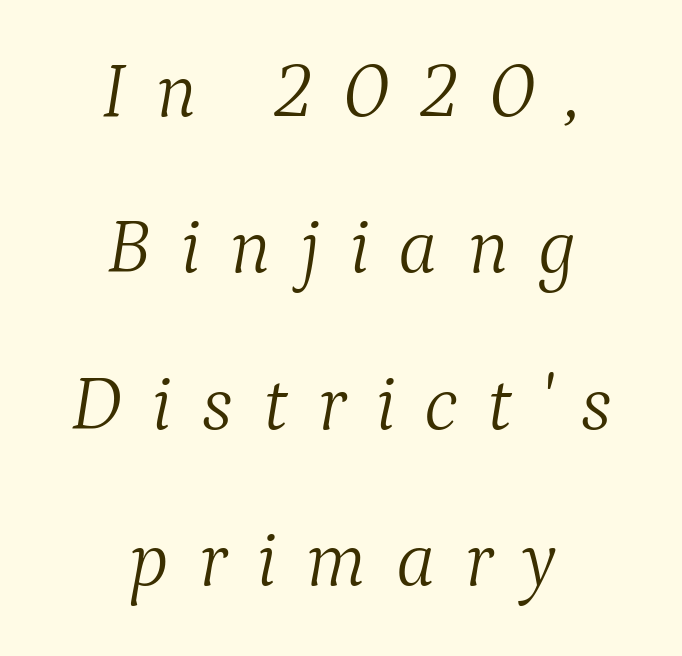
Q: Is the text bold? A: No.
Q: Is the text italic (slanted)? A: Yes, it leans right by about 9 degrees.
Q: Is the typeface a serif or a sans-serif typeface? A: Serif.
Q: Is the text underlined? A: No.
Q: How is the paragraph aligned? A: Centered.
Q: Is the spacing between letters normal or unusually wide? A: Unusually wide.
Q: Is the spacing between lines tight, normal or loose? A: Loose.
Q: Width (condensed, normal, or wide)? A: Normal.
Q: Stroke contrast? A: Medium.
Q: x-height? A: Medium.
Q: Monospaced? A: No.
